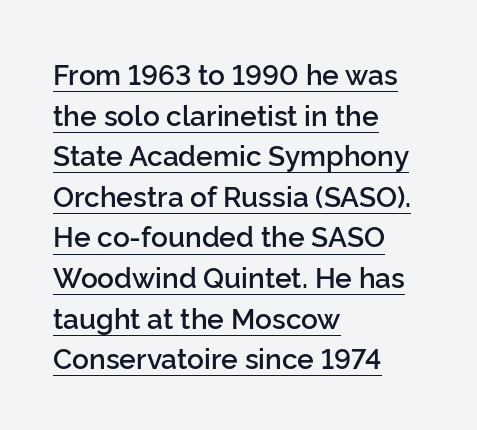
The image shows 28 px semibold sans-serif type, upright; set left-aligned, normal line spacing (1.45x), normal letter spacing, underlined; low stroke contrast and a medium x-height.
